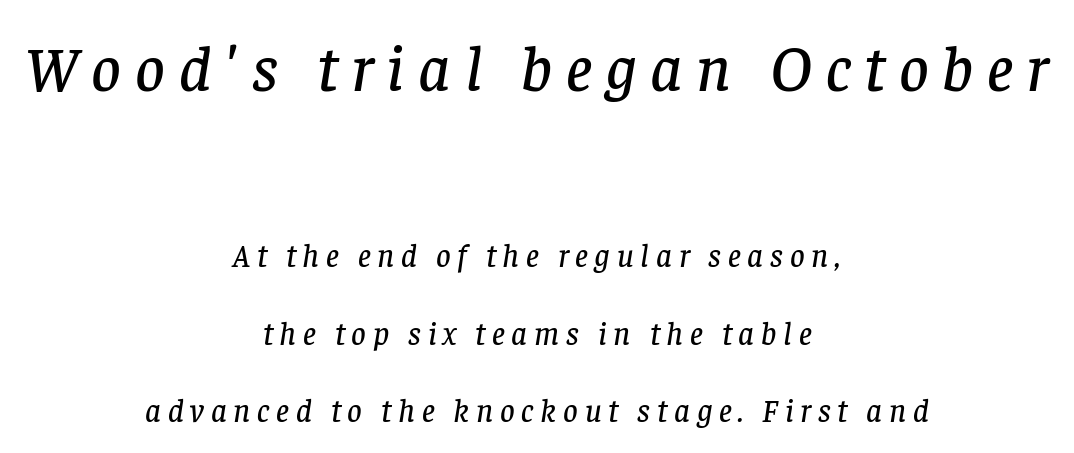
Q: Is the text italic (slanted)? A: Yes, it leans right by about 8 degrees.
Q: Is the typeface a serif or a sans-serif typeface? A: Serif.
Q: Is the text underlined? A: No.
Q: How is the paragraph aligned? A: Centered.
Q: Is the spacing between letters normal or unusually wide? A: Unusually wide.
Q: Is the spacing between lines tight, normal or loose? A: Loose.
Q: Which block of text is set in a larger size, the first (top) or the second (bottom)? A: The first (top) one.
Q: Width (condensed, normal, or wide)? A: Normal.
Q: Stroke contrast? A: Low.
Q: x-height? A: Large.
Q: Monospaced? A: No.
